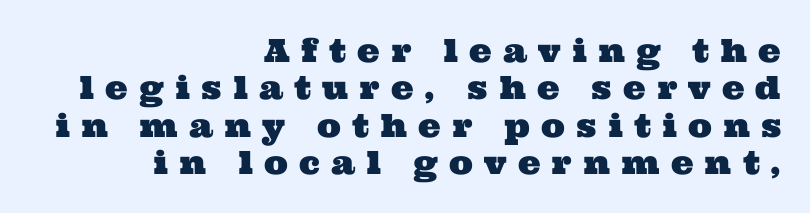
{"serif": "yes", "width": "wide", "stroke_contrast": "medium", "x_height": "medium", "monospaced": "no", "underline": "no", "align": "right", "line_spacing_ratio": 1.17, "letter_spacing": "wide", "letter_spacing_em": 0.35, "glyph_px": 32}
